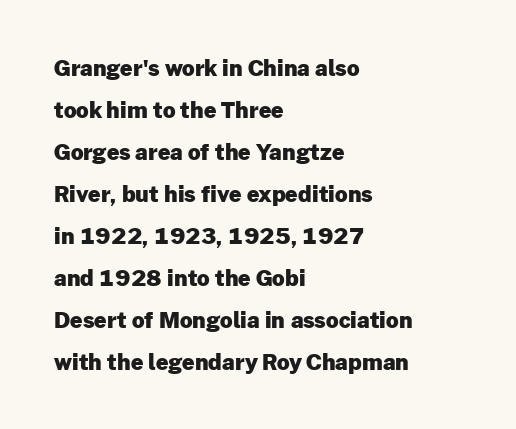
If you measured baseline to baseline, you'd find a long distance. Beneath every word, the page is bare. Does the weight exceed regular? Yes, all the way to bold. This rendering uses left alignment, leaving the right contour irregular.
